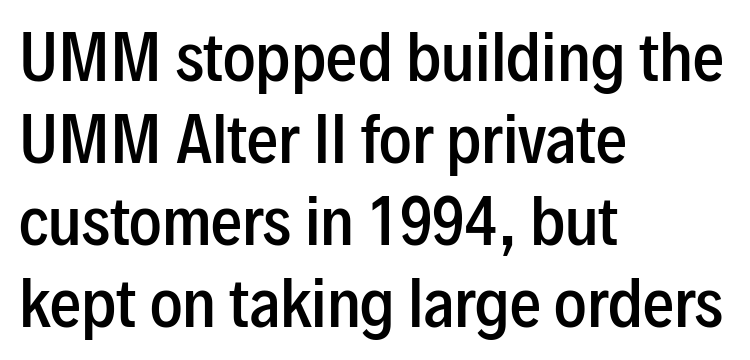
Q: Is the text bold? A: Semi-bold.
Q: Is the text italic (slanted)? A: No, it is upright.
Q: Is the typeface a serif or a sans-serif typeface? A: Sans-serif.
Q: Is the text underlined? A: No.
Q: How is the paragraph aligned? A: Left-aligned.
Q: Is the spacing between letters normal or unusually wide? A: Normal.
Q: Is the spacing between lines tight, normal or loose? A: Normal.
Q: Width (condensed, normal, or wide)? A: Condensed.
Q: Stroke contrast? A: Low.
Q: x-height? A: Medium.
Q: Monospaced? A: No.
